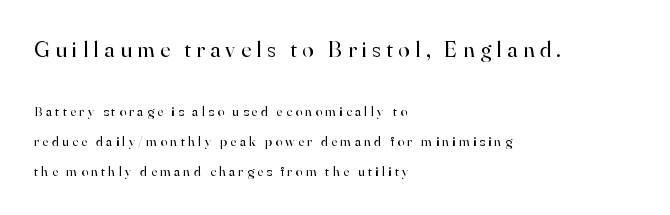
Type without underlining. Nothing heavy about these letters — not bold at all. Vertical strokes here are truly vertical. You get the large type first, then a drop to smaller type. If you measured baseline to baseline, you'd find a long distance. Is the block centered? No — it sits flush against the left margin.
